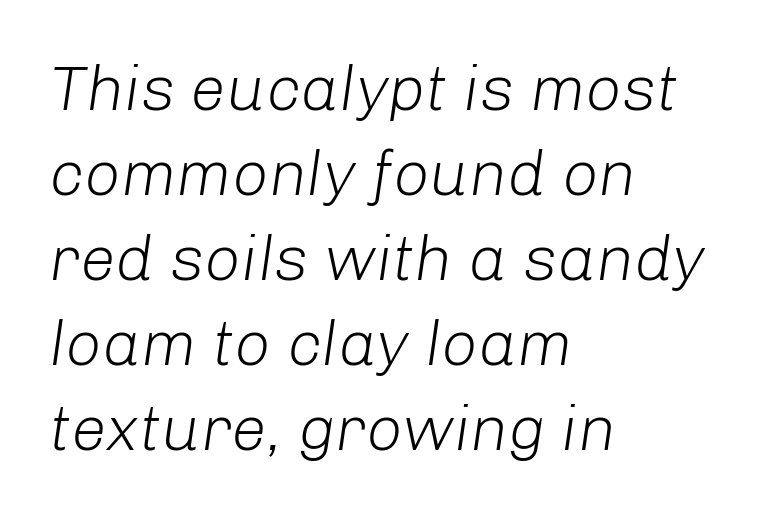
Q: Is the text bold? A: No.
Q: Is the text italic (slanted)? A: Yes, it leans right by about 8 degrees.
Q: Is the text underlined? A: No.
Q: How is the paragraph aligned? A: Left-aligned.
Q: Is the spacing between letters normal or unusually wide? A: Normal.
Q: Is the spacing between lines tight, normal or loose? A: Normal.
Q: Width (condensed, normal, or wide)? A: Normal.
Q: Stroke contrast? A: Low.
Q: x-height? A: Medium.
Q: Monospaced? A: No.
